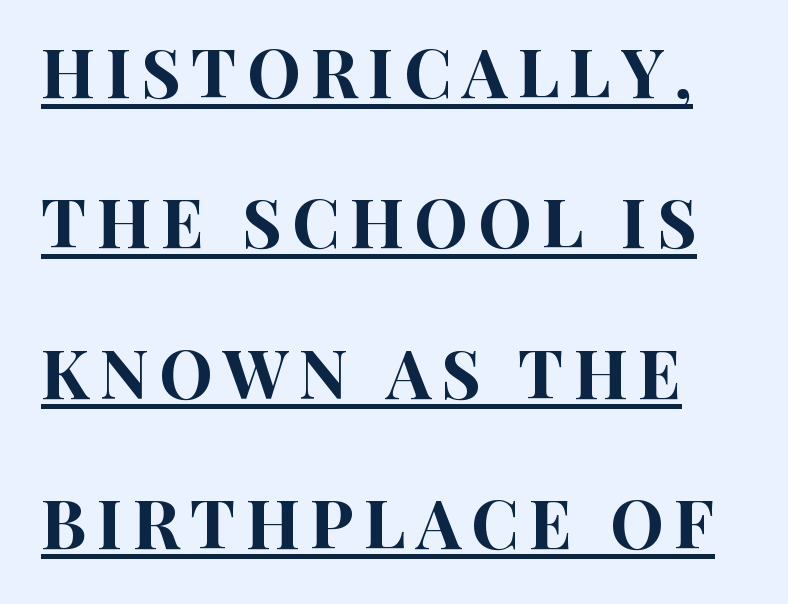
Q: Is the text italic (slanted)? A: No, it is upright.
Q: Is the typeface a serif or a sans-serif typeface? A: Sans-serif.
Q: Is the text underlined? A: Yes.
Q: Is the spacing between lines tight, normal or loose? A: Loose.
Q: Width (condensed, normal, or wide)? A: Condensed.
Q: Stroke contrast? A: High.
Q: x-height? A: Large.
Q: Monospaced? A: No.
